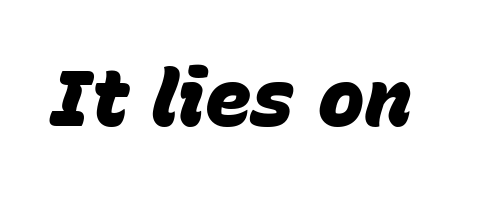
Q: Is the text bold? A: Yes.
Q: Is the text italic (slanted)? A: Yes, it leans right by about 15 degrees.
Q: Is the text underlined? A: No.
Q: Is the spacing between letters normal or unusually wide? A: Normal.
Q: Width (condensed, normal, or wide)? A: Normal.
Q: Stroke contrast? A: Low.
Q: x-height? A: Large.
Q: Monospaced? A: No.
